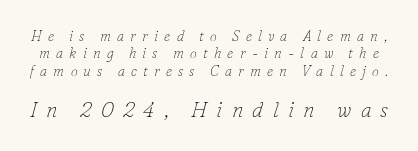
Q: Is the text bold? A: No.
Q: Is the text italic (slanted)? A: Yes, it leans right by about 16 degrees.
Q: Is the text underlined? A: No.
Q: Is the spacing between letters normal or unusually wide? A: Unusually wide.
Q: Is the spacing between lines tight, normal or loose? A: Normal.
Q: Which block of text is set in a larger size, the first (top) or the second (bottom)? A: The second (bottom) one.
